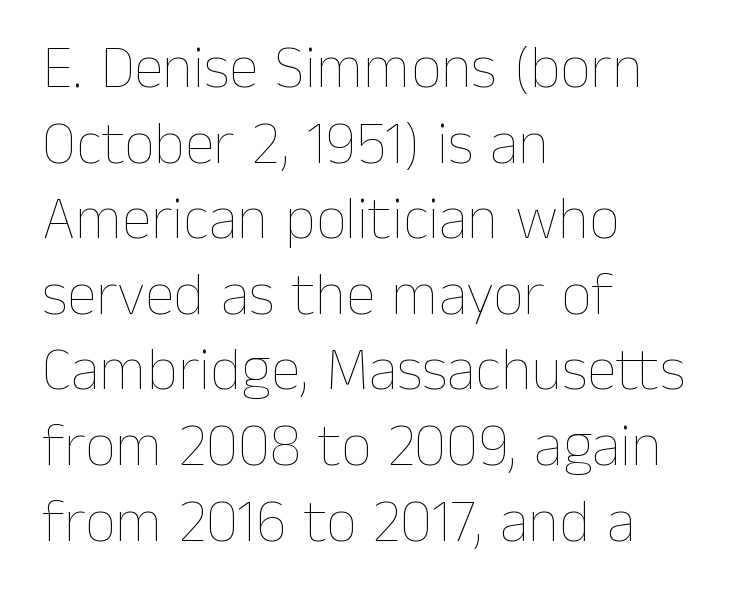
Q: Is the text bold? A: No.
Q: Is the text italic (slanted)? A: No, it is upright.
Q: Is the text underlined? A: No.
Q: How is the paragraph aligned? A: Left-aligned.
Q: Is the spacing between letters normal or unusually wide? A: Normal.
Q: Is the spacing between lines tight, normal or loose? A: Normal.
Q: Width (condensed, normal, or wide)? A: Normal.
Q: Stroke contrast? A: Low.
Q: x-height? A: Medium.
Q: Monospaced? A: No.
